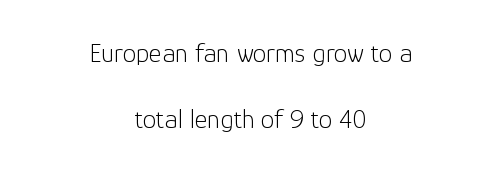
Q: Is the text bold? A: No.
Q: Is the text italic (slanted)? A: No, it is upright.
Q: Is the text underlined? A: No.
Q: How is the paragraph aligned? A: Centered.
Q: Is the spacing between letters normal or unusually wide? A: Normal.
Q: Is the spacing between lines tight, normal or loose? A: Loose.
